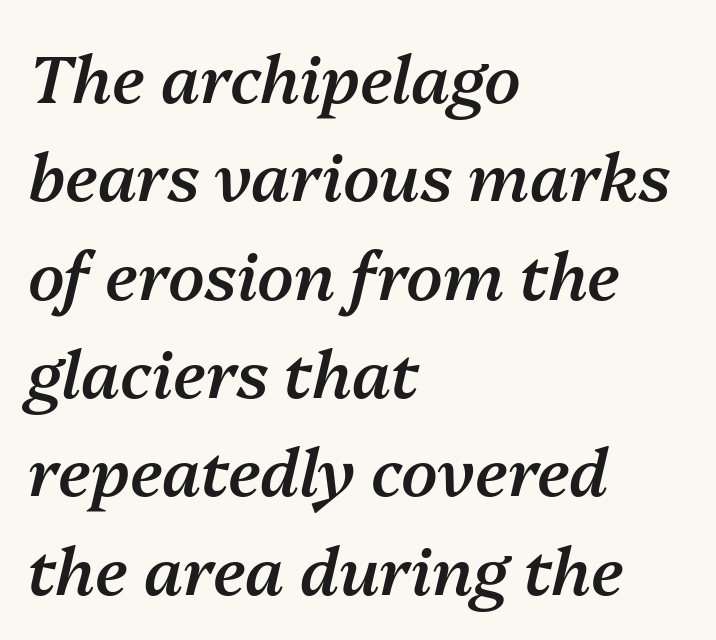
{"italic": "yes", "lean": "right", "slant_degrees": 13, "bold": "semi", "weight": "semibold", "width": "normal", "stroke_contrast": "medium", "x_height": "medium", "monospaced": "no", "underline": "no", "align": "left", "line_spacing": "normal", "line_spacing_ratio": 1.49, "letter_spacing": "normal", "letter_spacing_em": 0.0, "glyph_px": 66}
